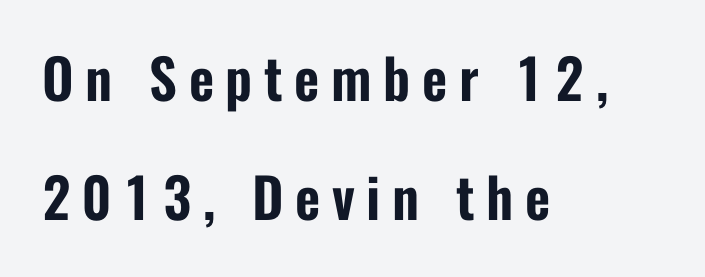
The image shows 55 px condensed sans-serif type, upright; set left-aligned, loose line spacing (2.16x), unusually wide letter spacing (+0.21 em), not underlined; low stroke contrast and a medium x-height.
